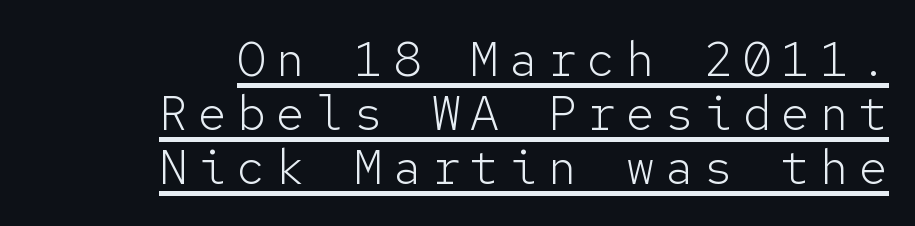
The face used here appears with an underline applied. Spacing verdict: monospaced, one width for all characters. Short and long lines alike share a common ending point at right. Posture: vertical.
